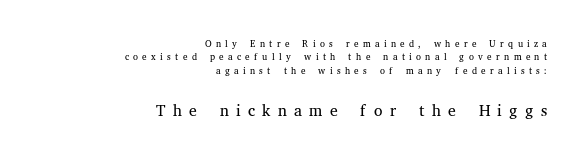
Q: Is the text bold? A: No.
Q: Is the text italic (slanted)? A: No, it is upright.
Q: Is the text underlined? A: No.
Q: How is the paragraph aligned? A: Right-aligned.
Q: Is the spacing between letters normal or unusually wide? A: Unusually wide.
Q: Is the spacing between lines tight, normal or loose? A: Tight.
Q: Which block of text is set in a larger size, the first (top) or the second (bottom)? A: The second (bottom) one.
